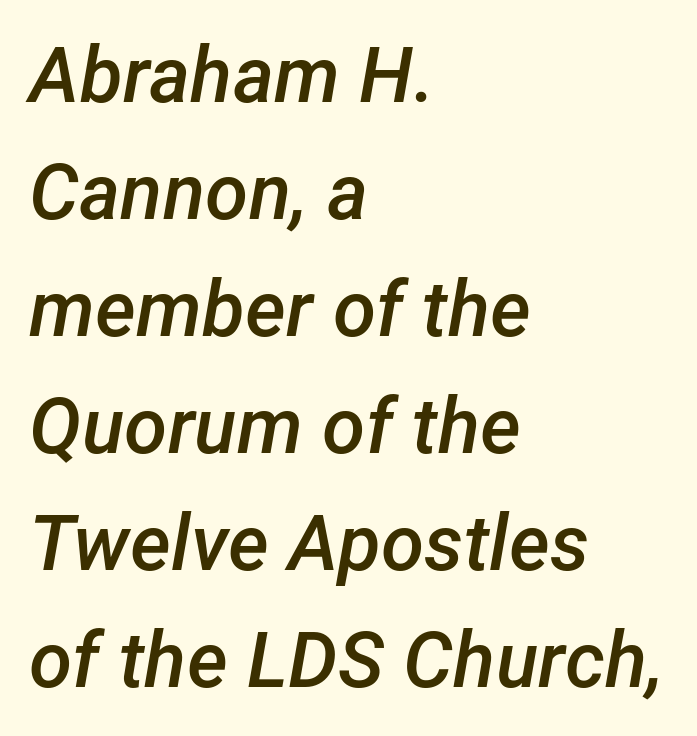
Descender tails drop into unmarked territory. Stems and bowls a touch heavier than normal — semibold. The setting favours the left margin, as ordinary paragraphs usually do. Short note: letters normally spaced.
